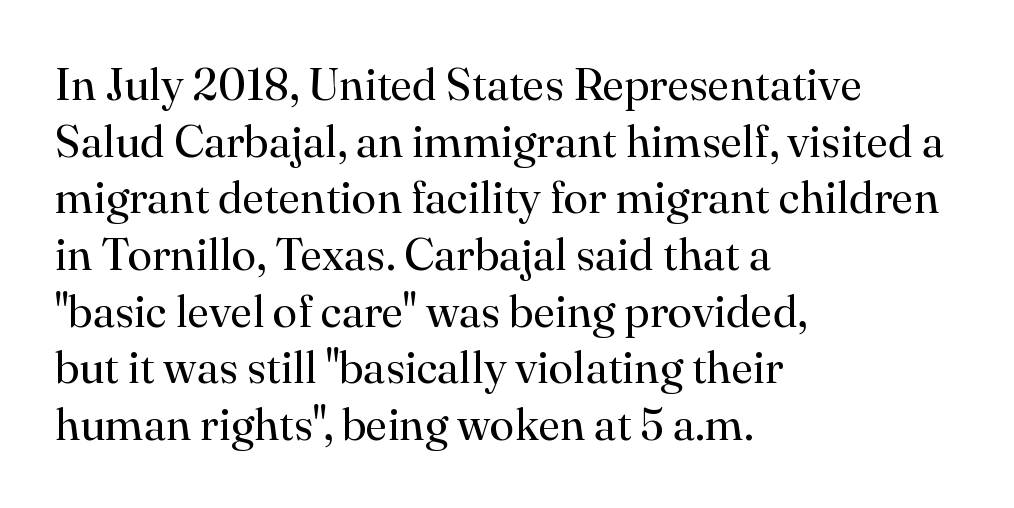
The image shows 45 px regular-weight serif type, upright; set left-aligned, normal line spacing (1.26x), normal letter spacing, not underlined; high stroke contrast and a small x-height.
